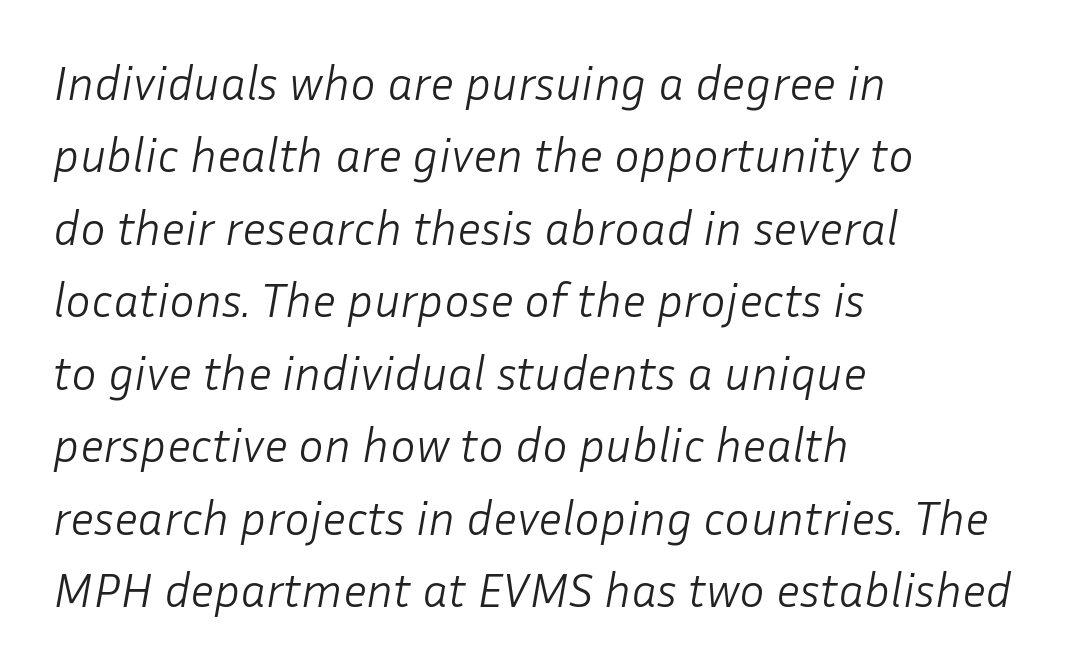
Q: Is the text bold? A: No.
Q: Is the text italic (slanted)? A: Yes, it leans right by about 10 degrees.
Q: Is the text underlined? A: No.
Q: How is the paragraph aligned? A: Left-aligned.
Q: Is the spacing between letters normal or unusually wide? A: Normal.
Q: Is the spacing between lines tight, normal or loose? A: Normal.
Q: Width (condensed, normal, or wide)? A: Normal.
Q: Stroke contrast? A: Low.
Q: x-height? A: Medium.
Q: Monospaced? A: No.
